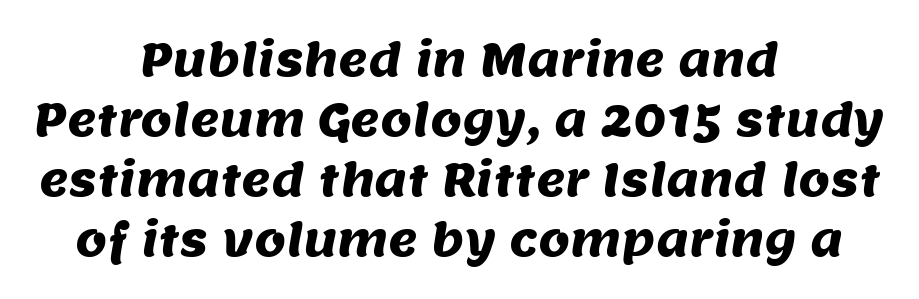
Q: Is the typeface a serif or a sans-serif typeface? A: Sans-serif.
Q: Is the text underlined? A: No.
Q: How is the paragraph aligned? A: Centered.
Q: Is the spacing between letters normal or unusually wide? A: Normal.
Q: Is the spacing between lines tight, normal or loose? A: Normal.
Q: Width (condensed, normal, or wide)? A: Normal.
Q: Stroke contrast? A: Medium.
Q: x-height? A: Large.
Q: Monospaced? A: No.
